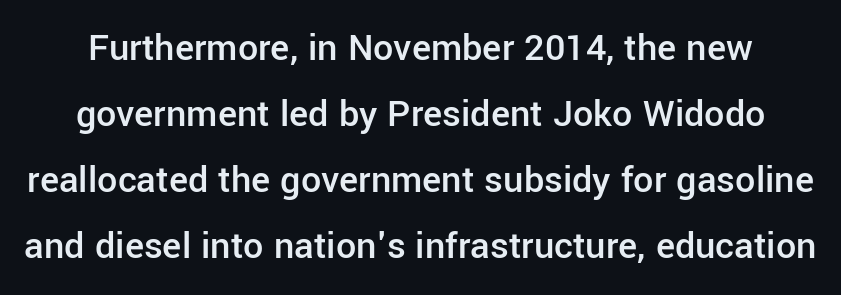
Q: Is the text bold? A: Semi-bold.
Q: Is the text italic (slanted)? A: No, it is upright.
Q: Is the typeface a serif or a sans-serif typeface? A: Sans-serif.
Q: Is the text underlined? A: No.
Q: Is the spacing between letters normal or unusually wide? A: Normal.
Q: Is the spacing between lines tight, normal or loose? A: Normal.
Q: Width (condensed, normal, or wide)? A: Normal.
Q: Stroke contrast? A: Low.
Q: x-height? A: Medium.
Q: Monospaced? A: No.
